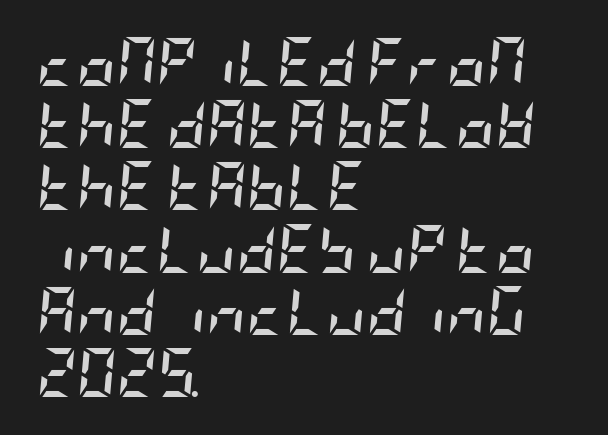
Q: Is the text bold? A: Yes.
Q: Is the text italic (slanted)? A: Yes, it leans right by about 5 degrees.
Q: Is the text underlined? A: No.
Q: How is the paragraph aligned? A: Left-aligned.
Q: Is the spacing between letters normal or unusually wide? A: Normal.
Q: Is the spacing between lines tight, normal or loose? A: Normal.
Q: Width (condensed, normal, or wide)? A: Condensed.
Q: Stroke contrast? A: Low.
Q: x-height? A: Large.
